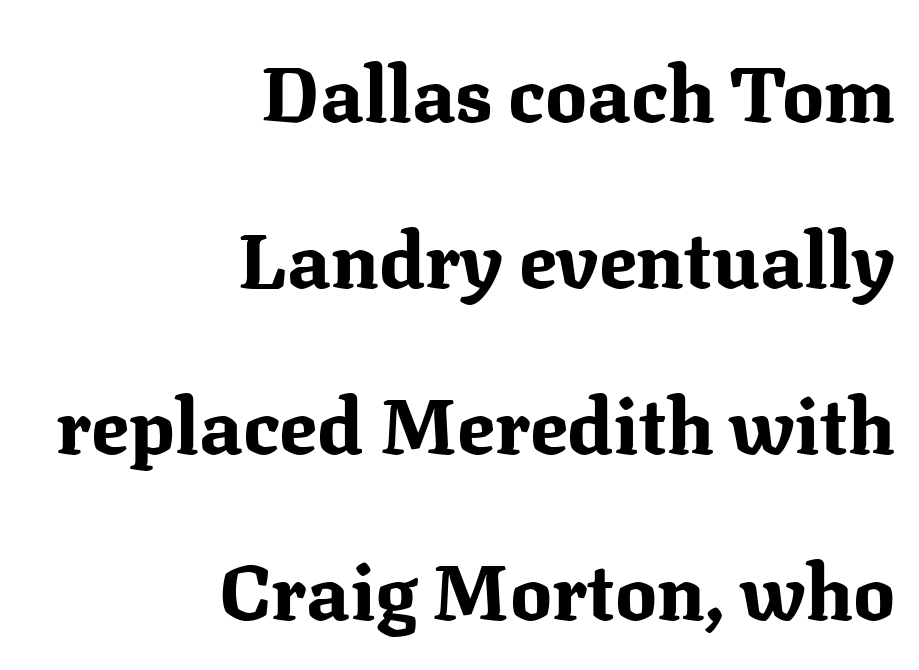
The line-height multiplier appears high, well above default. The face used here is seriffed, in the tradition of book romans. Spacing verdict: proportional, widths tailored to each character. You could call the tracking neutral — neither tight nor loose. Layout note: lines flush right. Set as a true bold cut, around the 700 mark.
